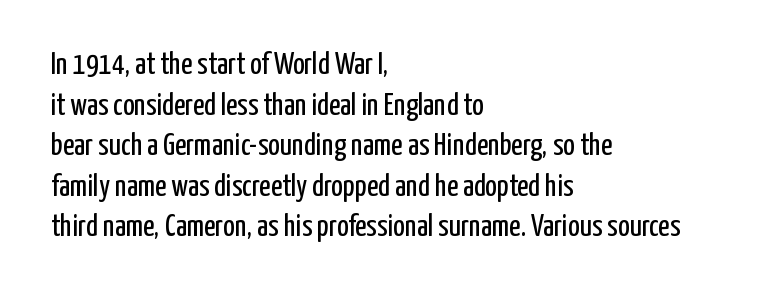
Q: Is the text bold? A: No.
Q: Is the text italic (slanted)? A: No, it is upright.
Q: Is the typeface a serif or a sans-serif typeface? A: Sans-serif.
Q: Is the text underlined? A: No.
Q: How is the paragraph aligned? A: Left-aligned.
Q: Is the spacing between letters normal or unusually wide? A: Normal.
Q: Is the spacing between lines tight, normal or loose? A: Normal.
Q: Width (condensed, normal, or wide)? A: Condensed.
Q: Stroke contrast? A: Low.
Q: x-height? A: Medium.
Q: Monospaced? A: No.
